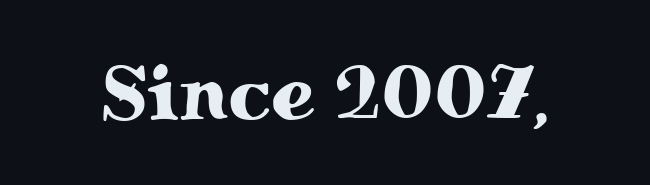
The image shows 79 px wide serif type, upright; set normal letter spacing, not underlined; medium stroke contrast and a small x-height.
